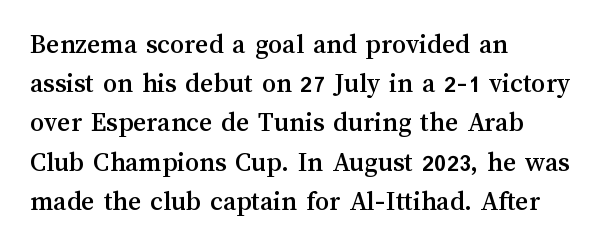
The image shows 28 px text type, upright; set left-aligned, normal line spacing (1.4x), normal letter spacing, not underlined; medium stroke contrast and a medium x-height.
